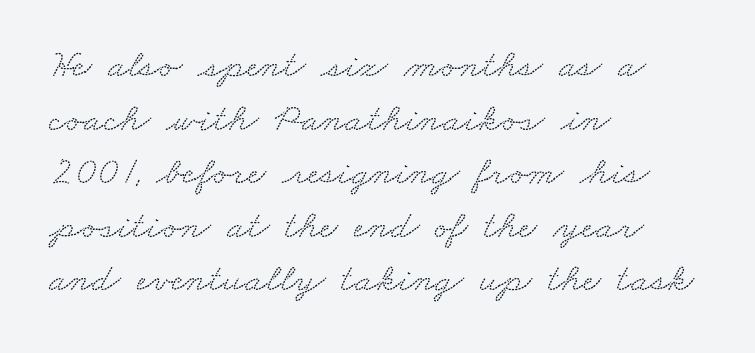
{"width": "wide", "stroke_contrast": "low", "x_height": "small", "monospaced": "no", "underline": "no", "align": "left", "line_spacing": "normal", "line_spacing_ratio": 1.34, "letter_spacing": "normal", "letter_spacing_em": 0.0, "glyph_px": 40}
